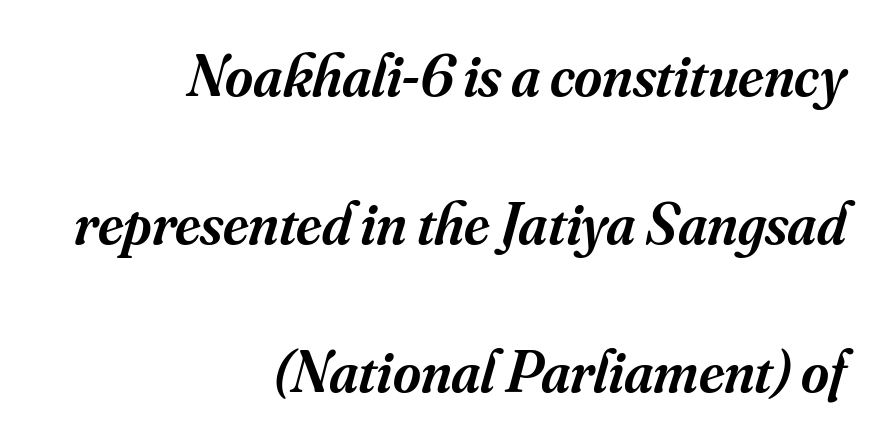
Proportional: the letters do not fall into vertical columns. One-word summary of the alignment: right. The typeface chosen for these lines features serifs. The space directly below the letters is spotless. Is the letter spacing exaggerated? No — it looks like the ordinary default.
